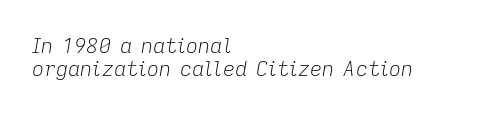
{"italic": "yes", "lean": "right", "slant_degrees": 9, "bold": "no", "underline": "no", "align": "left", "line_spacing": "tight", "line_spacing_ratio": 1.09, "letter_spacing": "normal", "letter_spacing_em": 0.0, "glyph_px": 21}
